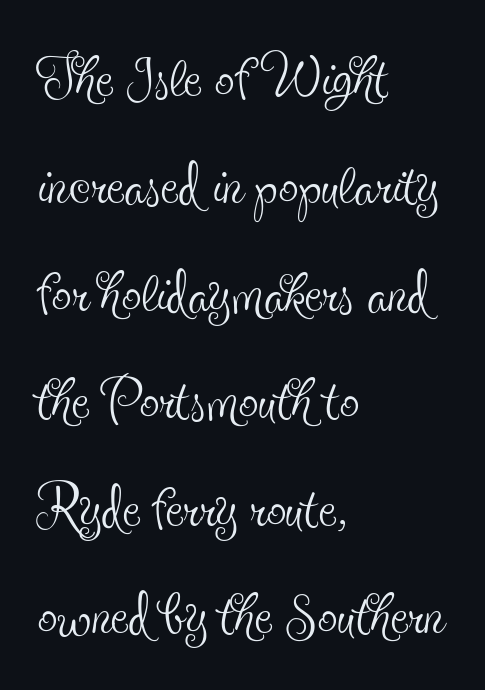
Q: Is the text bold? A: No.
Q: Is the typeface a serif or a sans-serif typeface? A: Serif.
Q: Is the text underlined? A: No.
Q: How is the paragraph aligned? A: Left-aligned.
Q: Is the spacing between letters normal or unusually wide? A: Normal.
Q: Is the spacing between lines tight, normal or loose? A: Normal.
Q: Width (condensed, normal, or wide)? A: Condensed.
Q: x-height? A: Small.
Q: Monospaced? A: No.
